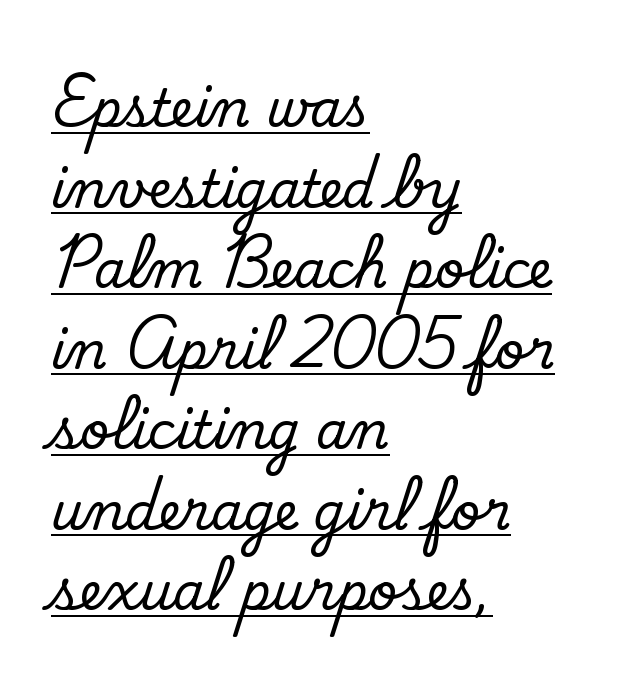
{"serif": "no", "bold": "no", "weight": "regular", "width": "normal", "stroke_contrast": "low", "x_height": "small", "monospaced": "no", "underline": "yes", "align": "left", "line_spacing": "normal", "line_spacing_ratio": 1.58, "letter_spacing": "normal", "letter_spacing_em": 0.0, "glyph_px": 51}
